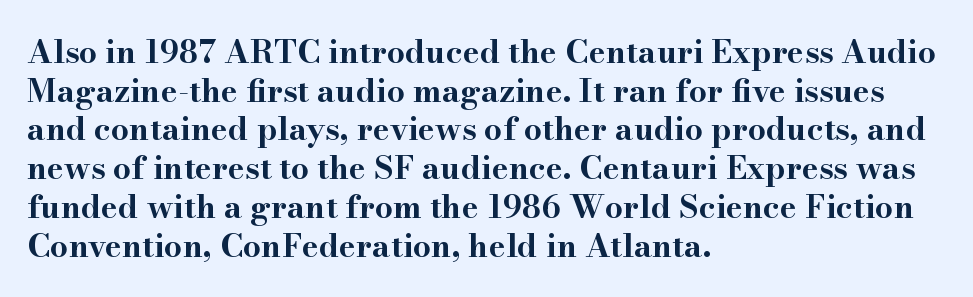
The image shows 32 px bold, wide serif type, upright; set left-aligned, line spacing 1.21x, normal letter spacing, not underlined; high stroke contrast and a small x-height.
